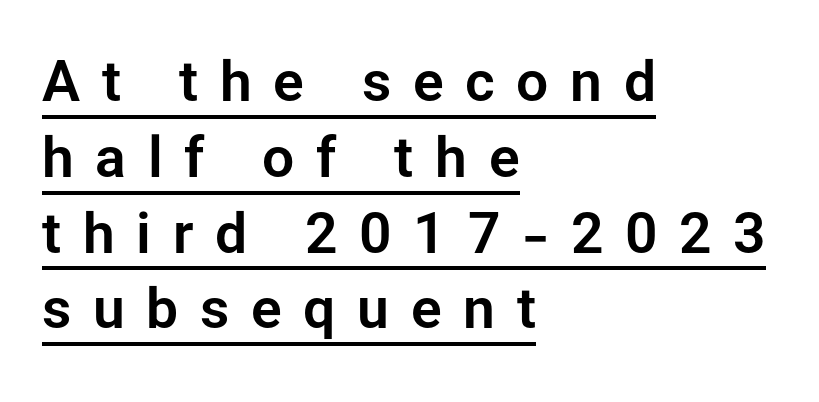
How would I describe the line gaps? Plain and ordinary. Serifs: no, the terminals of the letterforms are clean. When letters stand straight like this, we call the style roman or upright. The passage shown is typed in a proportional face where columns would drift. Casual observation: everything's shoved over to the left. Is there an underline? Yes — a line sits under the letters.
